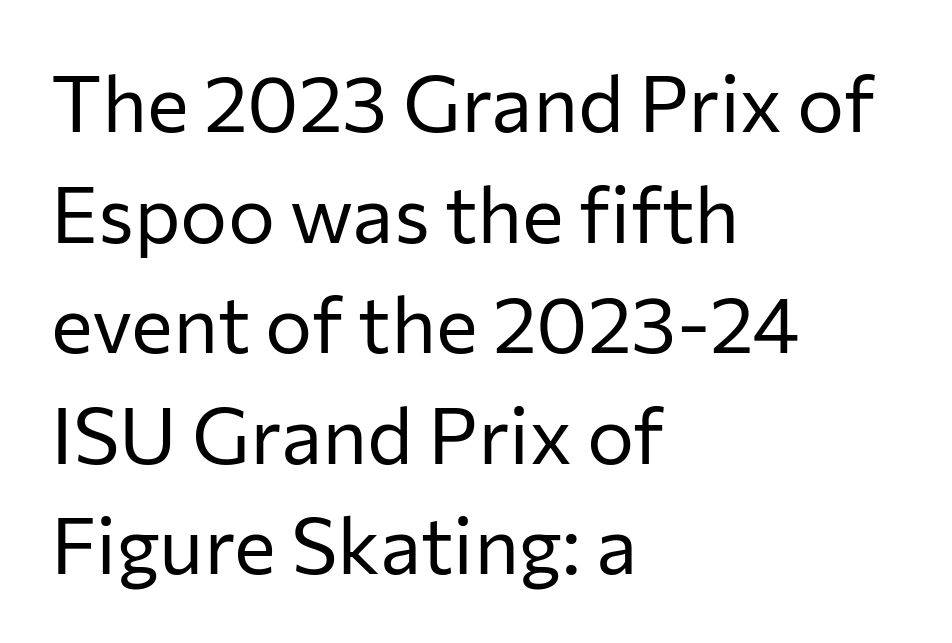
Q: Is the text bold? A: No.
Q: Is the text italic (slanted)? A: No, it is upright.
Q: Is the typeface a serif or a sans-serif typeface? A: Sans-serif.
Q: Is the text underlined? A: No.
Q: How is the paragraph aligned? A: Left-aligned.
Q: Is the spacing between letters normal or unusually wide? A: Normal.
Q: Is the spacing between lines tight, normal or loose? A: Normal.
Q: Width (condensed, normal, or wide)? A: Normal.
Q: Stroke contrast? A: Low.
Q: x-height? A: Medium.
Q: Monospaced? A: No.
